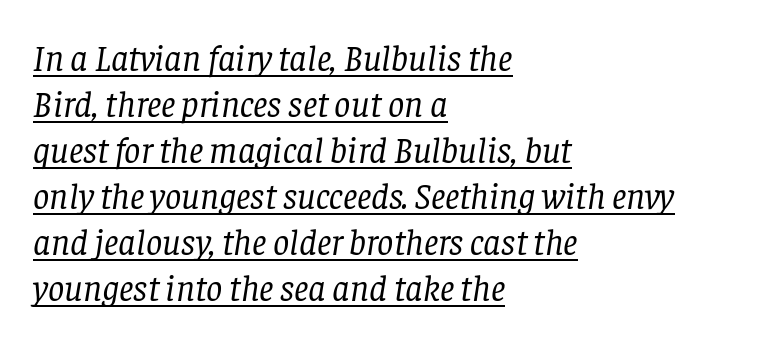
{"serif": "yes", "italic": "yes", "lean": "right", "slant_degrees": 8, "bold": "no", "weight": "regular", "width": "normal", "stroke_contrast": "low", "x_height": "large", "monospaced": "no", "underline": "yes", "align": "left", "line_spacing": "normal", "line_spacing_ratio": 1.28, "letter_spacing": "normal", "letter_spacing_em": 0.0, "glyph_px": 36}
